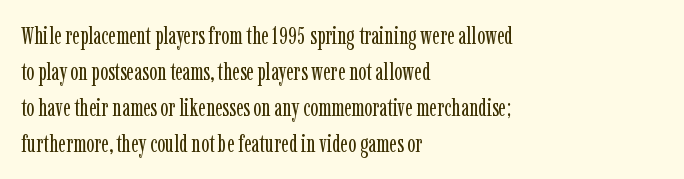
The image shows 24 px text type, upright; set left-aligned, normal line spacing (1.5x), normal letter spacing, not underlined.
